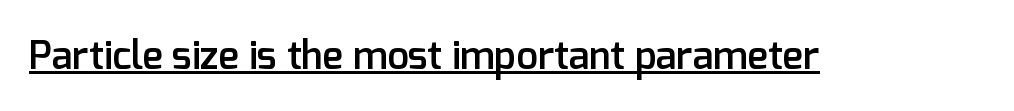
The image shows 39 px semibold sans-serif type, upright; set normal letter spacing, underlined; low stroke contrast and a medium x-height.
